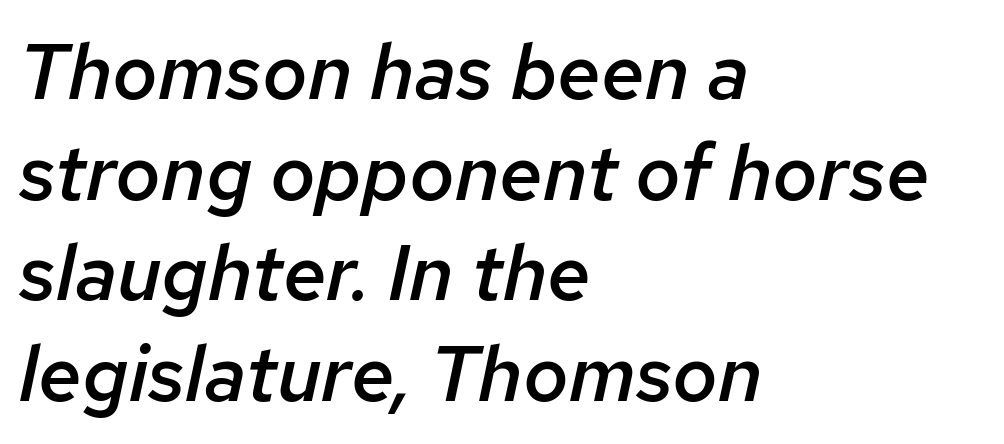
The image shows 78 px semibold type, italic (leaning right); set left-aligned, normal line spacing (1.29x), normal letter spacing, not underlined; low stroke contrast and a medium x-height.
